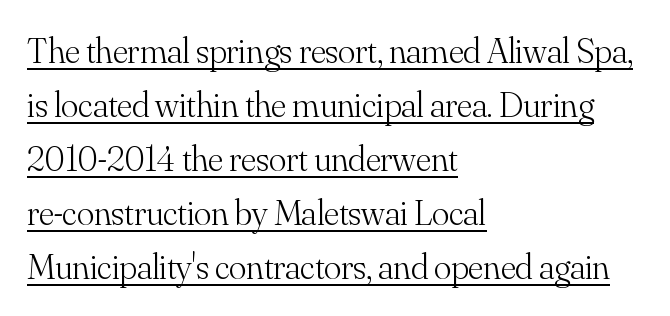
Q: Is the text bold? A: No.
Q: Is the text italic (slanted)? A: No, it is upright.
Q: Is the typeface a serif or a sans-serif typeface? A: Serif.
Q: Is the text underlined? A: Yes.
Q: How is the paragraph aligned? A: Left-aligned.
Q: Is the spacing between letters normal or unusually wide? A: Normal.
Q: Is the spacing between lines tight, normal or loose? A: Normal.
Q: Width (condensed, normal, or wide)? A: Normal.
Q: Stroke contrast? A: Medium.
Q: x-height? A: Small.
Q: Monospaced? A: No.
